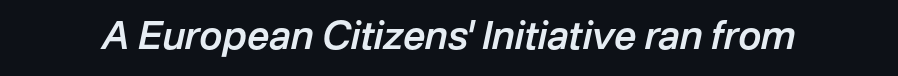
The image shows 39 px semibold type, italic (leaning right); set normal letter spacing, not underlined; low stroke contrast and a medium x-height.
